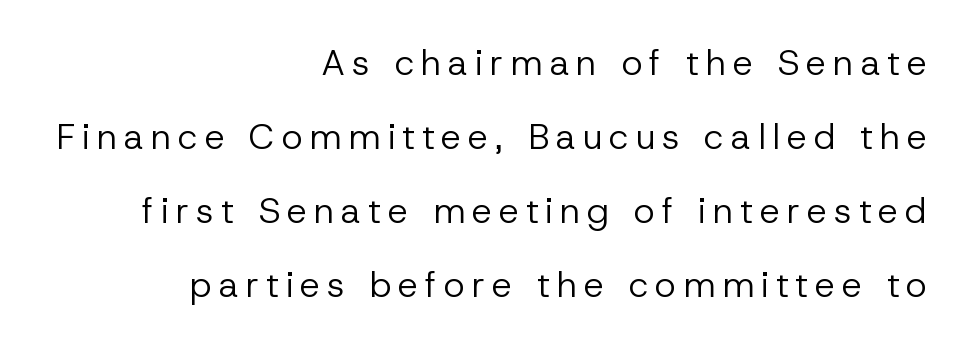
The image shows 36 px regular-weight sans-serif type, upright; set right-aligned, loose line spacing (2.06x), not underlined; low stroke contrast and a medium x-height.
